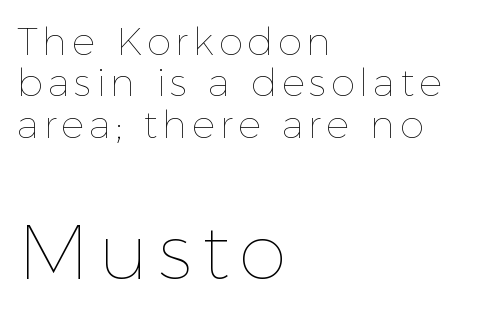
Style check: upright. Reading down the column, the eye jumps only a short way to each next line. The designer gave the closing block more size than the opening block. The lines in this sample share a left origin and differ only in where they stop.
